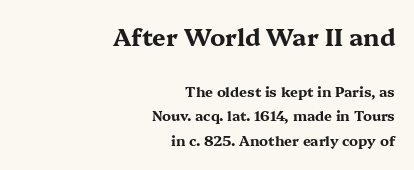
{"italic": "no", "bold": "yes", "underline": "no", "align": "right", "line_spacing_ratio": 1.77, "letter_spacing": "normal", "letter_spacing_em": 0.0, "larger_block": "first", "size_ratio": 1.71, "glyph_px": 24}
